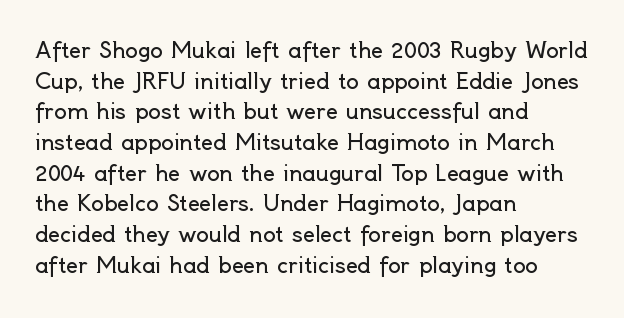
The strip under each line holds only bare page. The lines in this sample share a left origin and differ only in where they stop. The block of text has a typical density, with ordinary space between rows. A typesetter would call this zero additional tracking. Each stroke keeps to a modest, everyday thickness or less. Style check: upright.
